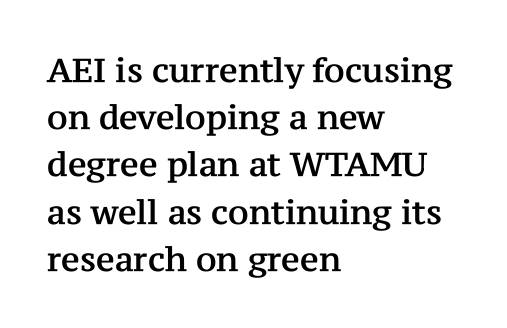
The image shows 33 px serif type, upright; set left-aligned, normal line spacing (1.43x), normal letter spacing, not underlined; medium stroke contrast and a medium x-height.
